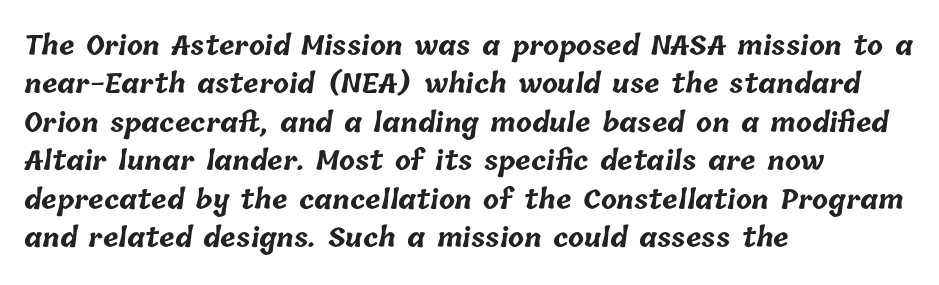
The image shows 26 px bold type; set left-aligned, normal line spacing (1.48x), normal letter spacing, not underlined.
